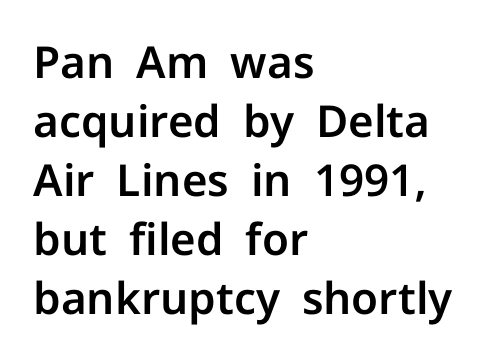
The image shows 44 px sans-serif type, upright; set left-aligned, normal line spacing (1.34x), normal letter spacing, not underlined; low stroke contrast and a medium x-height.
